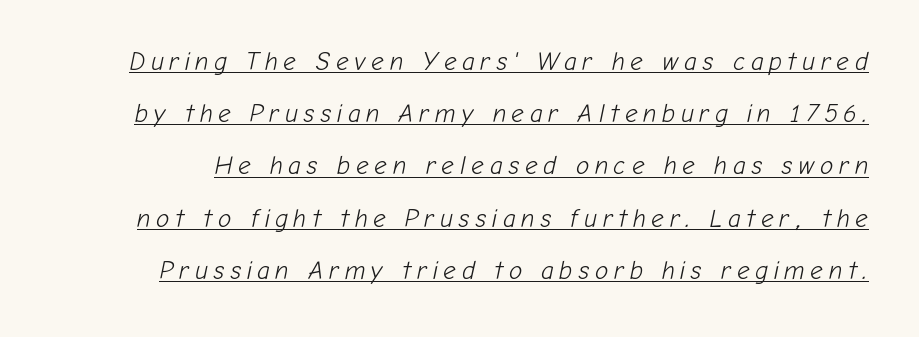
Q: Is the text bold? A: No.
Q: Is the text italic (slanted)? A: Yes, it leans right by about 12 degrees.
Q: Is the text underlined? A: Yes.
Q: Is the spacing between letters normal or unusually wide? A: Unusually wide.
Q: Is the spacing between lines tight, normal or loose? A: Loose.
